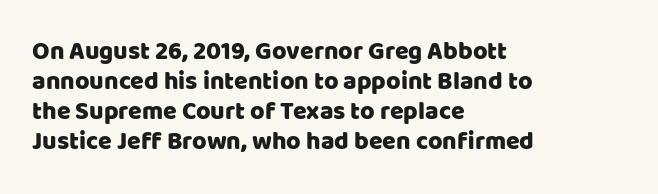
{"italic": "no", "underline": "no", "align": "left", "line_spacing_ratio": 1.2, "letter_spacing": "normal", "letter_spacing_em": 0.0, "glyph_px": 25}
